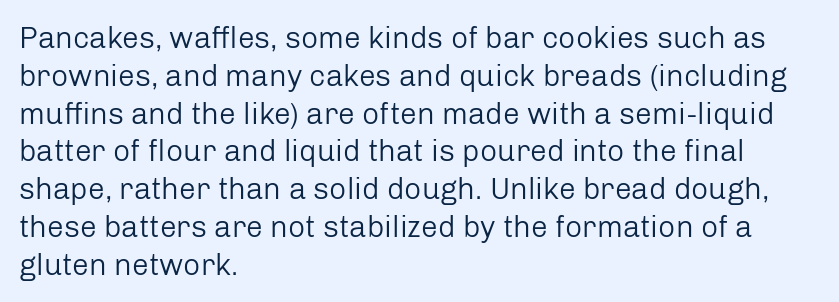
The image shows 30 px regular-weight sans-serif type, upright; set left-aligned, normal line spacing (1.26x), normal letter spacing, not underlined; low stroke contrast and a medium x-height.
